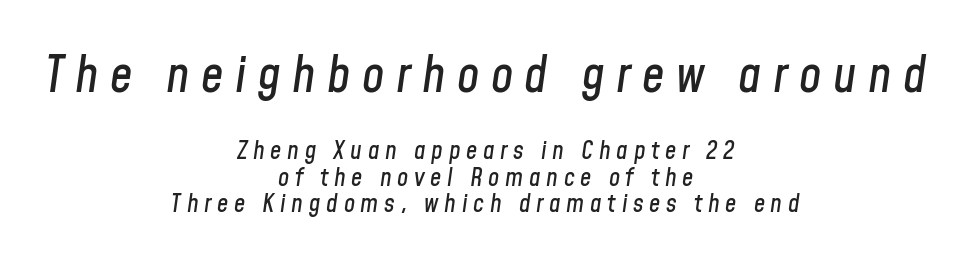
These lines are rendered in a variable-pitch font. The rendering shrinks the type as you move from the upper chunk to the lower. Caption: expanded tracking, letters set apart. Style check: oblique. Reading down the block, each line starts at a different indent, mirrored at its end. Vertical spacing — tight.
